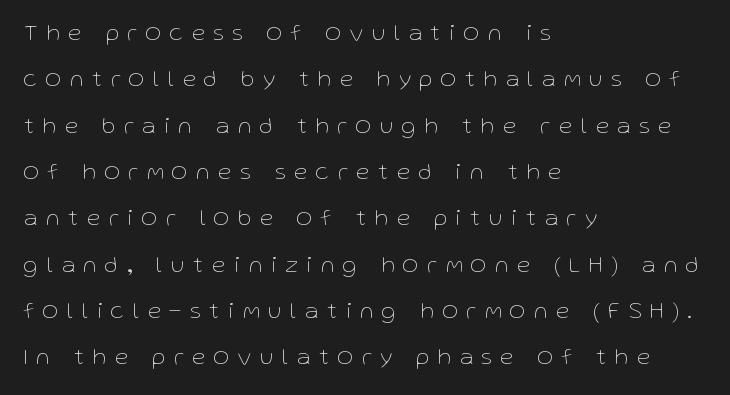
{"italic": "no", "bold": "no", "underline": "no", "align": "left", "line_spacing": "loose", "line_spacing_ratio": 1.93, "letter_spacing": "wide", "letter_spacing_em": 0.37, "glyph_px": 24}
